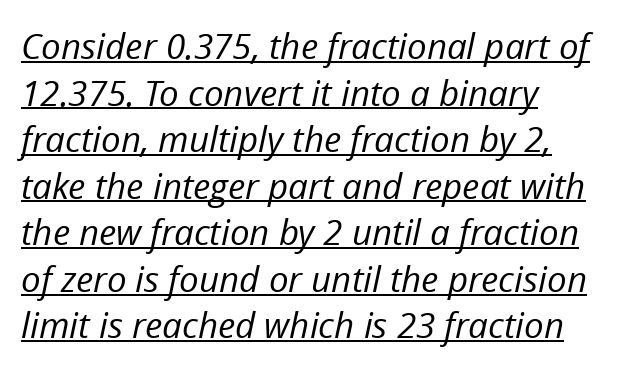
{"italic": "yes", "lean": "right", "slant_degrees": 12, "bold": "no", "weight": "regular", "width": "normal", "stroke_contrast": "low", "x_height": "medium", "monospaced": "no", "underline": "yes", "align": "left", "line_spacing": "normal", "line_spacing_ratio": 1.33, "letter_spacing": "normal", "letter_spacing_em": 0.0, "glyph_px": 35}
